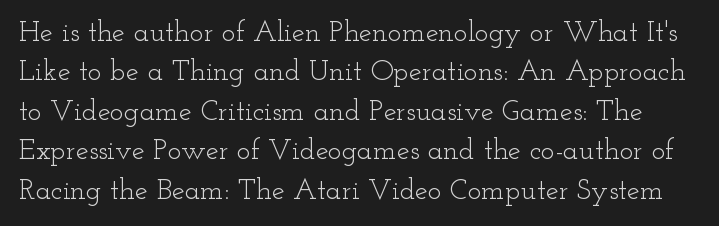
{"serif": "yes", "italic": "no", "bold": "no", "weight": "light", "width": "wide", "stroke_contrast": "low", "x_height": "small", "monospaced": "no", "underline": "no", "line_spacing": "normal", "line_spacing_ratio": 1.36, "letter_spacing": "normal", "letter_spacing_em": 0.0, "glyph_px": 29}
